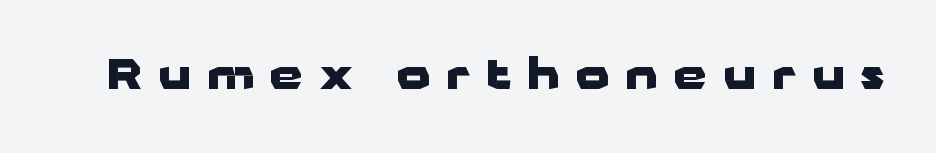
Q: Is the text bold? A: Yes.
Q: Is the text italic (slanted)? A: No, it is upright.
Q: Is the typeface a serif or a sans-serif typeface? A: Sans-serif.
Q: Is the text underlined? A: No.
Q: Is the spacing between letters normal or unusually wide? A: Unusually wide.
Q: Width (condensed, normal, or wide)? A: Wide.
Q: Stroke contrast? A: Low.
Q: x-height? A: Medium.
Q: Monospaced? A: No.
